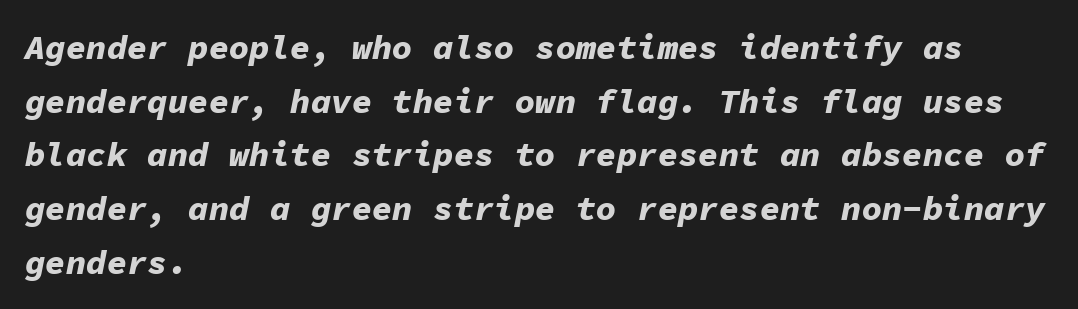
Q: Is the text bold? A: Yes.
Q: Is the text italic (slanted)? A: Yes, it leans right by about 11 degrees.
Q: Is the text underlined? A: No.
Q: How is the paragraph aligned? A: Left-aligned.
Q: Is the spacing between letters normal or unusually wide? A: Normal.
Q: Is the spacing between lines tight, normal or loose? A: Normal.
Q: Width (condensed, normal, or wide)? A: Normal.
Q: Stroke contrast? A: Low.
Q: x-height? A: Medium.
Q: Monospaced? A: Yes.
